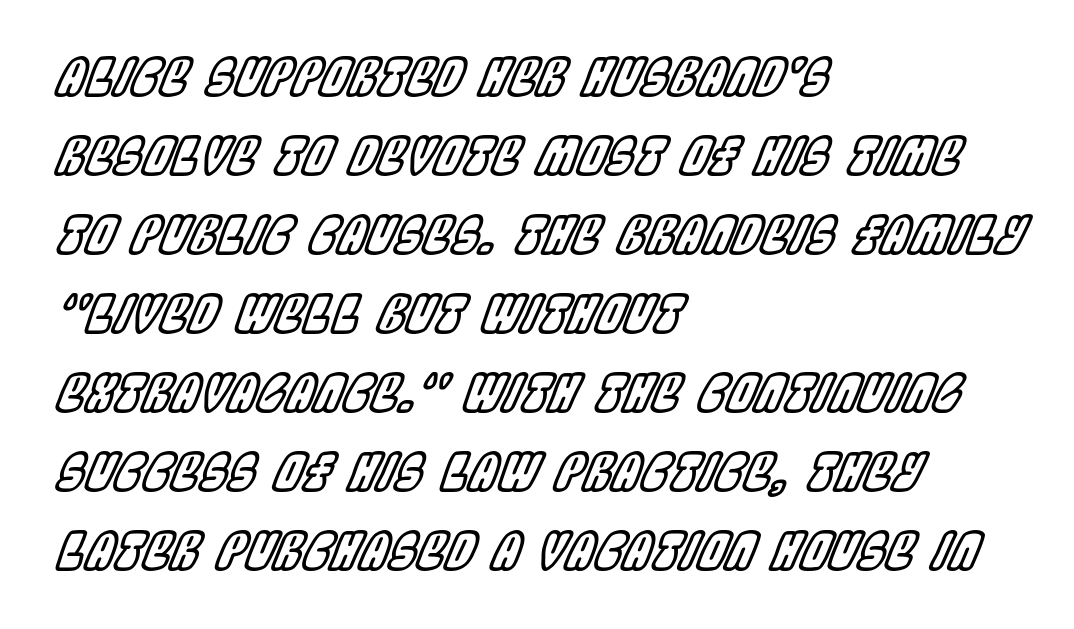
{"italic": "yes", "lean": "right", "slant_degrees": 22, "width": "condensed", "x_height": "large", "monospaced": "no", "underline": "no", "align": "left", "line_spacing": "normal", "line_spacing_ratio": 1.55, "letter_spacing": "normal", "letter_spacing_em": 0.0, "glyph_px": 51}
